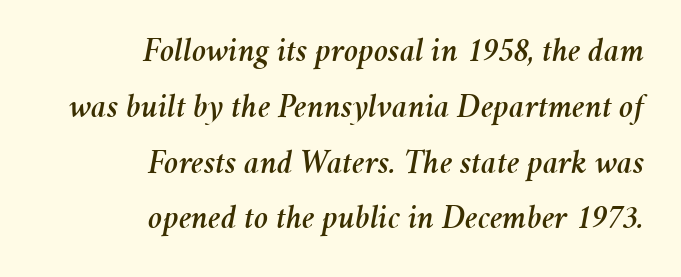
{"italic": "yes", "lean": "right", "slant_degrees": 11, "width": "normal", "stroke_contrast": "medium", "x_height": "medium", "monospaced": "no", "underline": "no", "align": "right", "line_spacing": "normal", "line_spacing_ratio": 1.64, "letter_spacing": "normal", "letter_spacing_em": 0.0, "glyph_px": 34}
